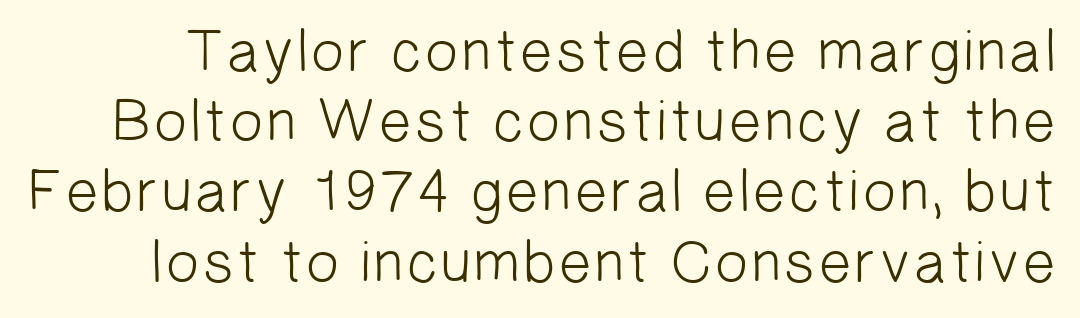
{"serif": "no", "bold": "no", "weight": "light", "width": "normal", "stroke_contrast": "low", "x_height": "medium", "monospaced": "no", "underline": "no", "line_spacing_ratio": 1.17, "letter_spacing": "normal", "letter_spacing_em": 0.0, "glyph_px": 60}
